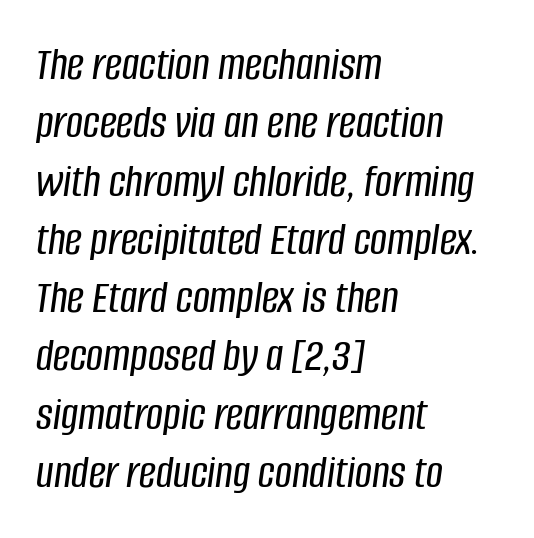
The image shows 47 px condensed type, italic (leaning right); set left-aligned, line spacing 1.24x, normal letter spacing, not underlined; low stroke contrast and a large x-height.
